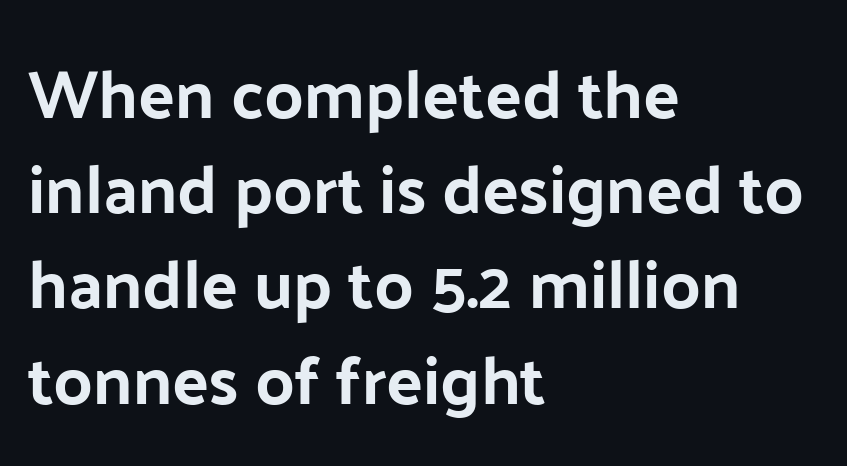
The gap between lines stays unmarked. Each line starts at the same left margin while the right side varies. Successive baselines arrive at the customary interval. Posture: straight, roman, zero tilt. A typesetter would label this face a sans. Tracking value appears to be zero — textbook default spacing.
